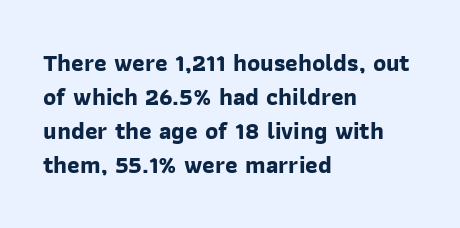
Look at the tracking — it's just the regular setting, nothing added. Weight: bold. Where is the straight margin? On the left. Successive baselines arrive at the customary interval.
